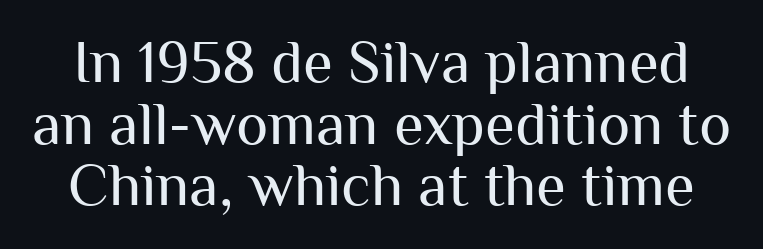
You could not count columns in this text — the font is proportionally spaced. Tightly led — the rows are bunched. If you drew a line through each stem, it would be perfectly vertical. This sample uses plain, unmodified letter spacing.
